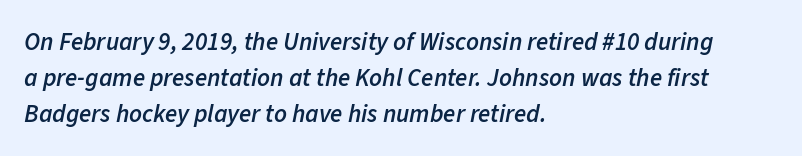
Observe the lean: these are italic letterforms. Its strokes are somewhat broadened, the hallmark of semibold type. Lines of text with bare space underneath. The lines in this sample share a left origin and differ only in where they stop.
